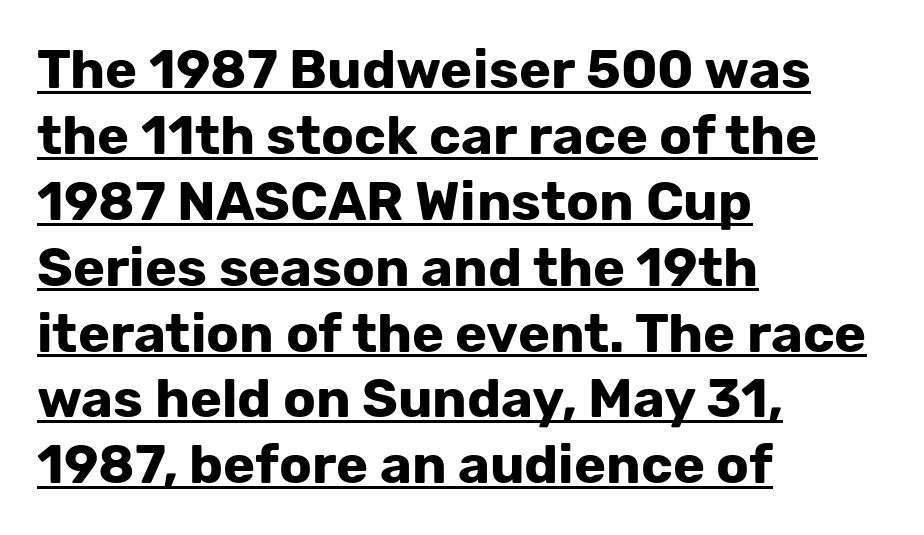
The string is rendered with underlining switched on. The paragraph has a hard left edge and a soft right edge. The letters carry no serifs — their stems end cleanly without finishing strokes. Bold? Absolutely — the strokes are thick and heavy. Inter-character spacing is left at the font's built-in metrics. Italic? Not at all — the glyphs are vertical.
